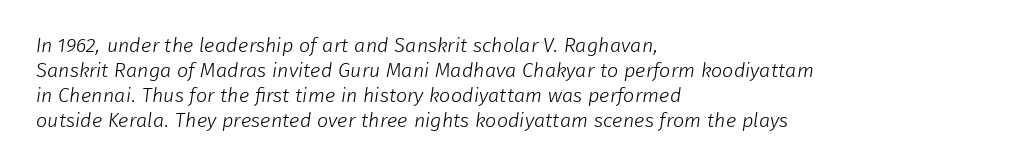
The image shows 20 px text type; set left-aligned, normal line spacing (1.25x), normal letter spacing, not underlined.
